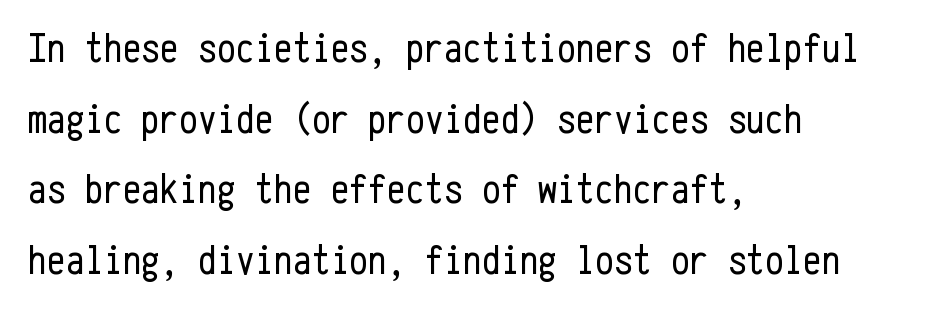
{"serif": "no", "italic": "no", "bold": "no", "weight": "regular", "width": "condensed", "stroke_contrast": "low", "x_height": "medium", "monospaced": "yes", "underline": "no", "align": "left", "line_spacing": "normal", "line_spacing_ratio": 1.68, "letter_spacing": "normal", "letter_spacing_em": 0.0, "glyph_px": 42}
